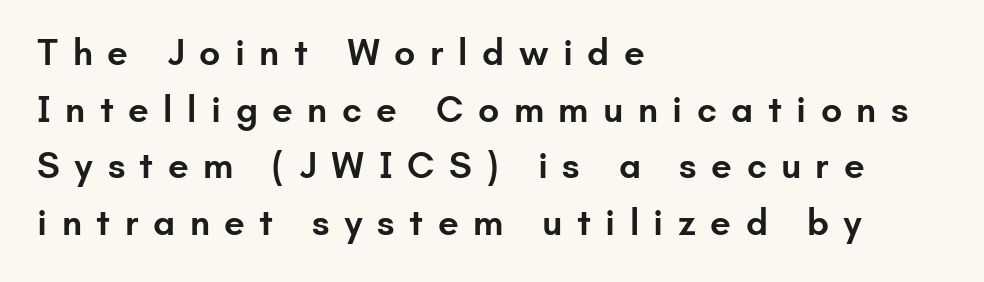
Q: Is the text bold? A: Semi-bold.
Q: Is the text italic (slanted)? A: No, it is upright.
Q: Is the typeface a serif or a sans-serif typeface? A: Sans-serif.
Q: Is the text underlined? A: No.
Q: How is the paragraph aligned? A: Left-aligned.
Q: Is the spacing between letters normal or unusually wide? A: Unusually wide.
Q: Is the spacing between lines tight, normal or loose? A: Normal.
Q: Width (condensed, normal, or wide)? A: Normal.
Q: Stroke contrast? A: Low.
Q: x-height? A: Small.
Q: Monospaced? A: No.
